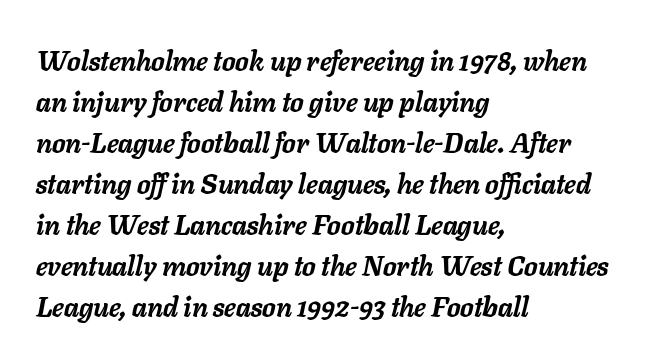
Q: Is the text bold? A: Yes.
Q: Is the text italic (slanted)? A: Yes, it leans right by about 11 degrees.
Q: Is the text underlined? A: No.
Q: How is the paragraph aligned? A: Left-aligned.
Q: Is the spacing between letters normal or unusually wide? A: Normal.
Q: Is the spacing between lines tight, normal or loose? A: Normal.
